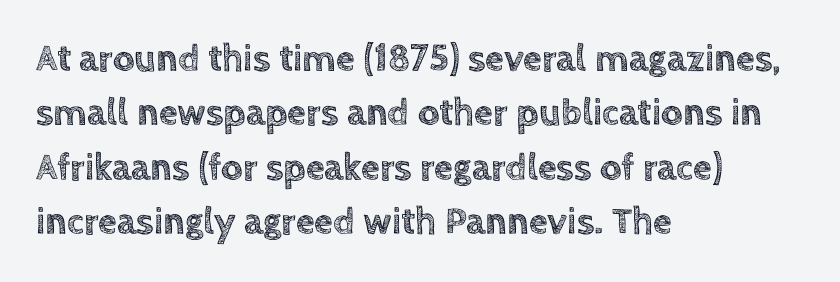
Q: Is the text italic (slanted)? A: No, it is upright.
Q: Is the text underlined? A: No.
Q: How is the paragraph aligned? A: Left-aligned.
Q: Is the spacing between letters normal or unusually wide? A: Normal.
Q: Is the spacing between lines tight, normal or loose? A: Normal.
Q: Width (condensed, normal, or wide)? A: Normal.
Q: x-height? A: Large.
Q: Monospaced? A: No.
